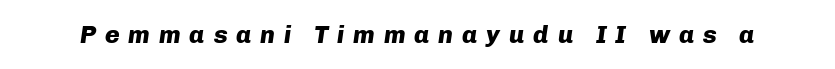
In terms of letterspacing, this is a distinctly airy, spread setting. Caption: bold face, heavy strokes. The passage shown leans; its letterforms are oblique. Plain, unruled lines of type.
